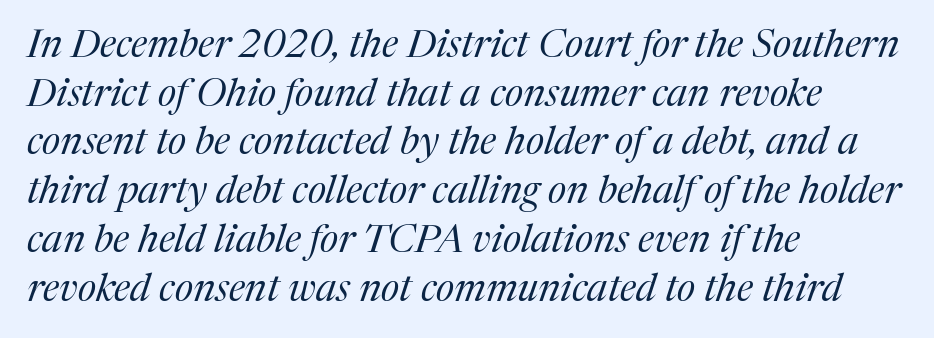
The image shows 39 px regular-weight serif type, italic (leaning right); set left-aligned, normal line spacing (1.25x), normal letter spacing, not underlined; medium stroke contrast and a medium x-height.
